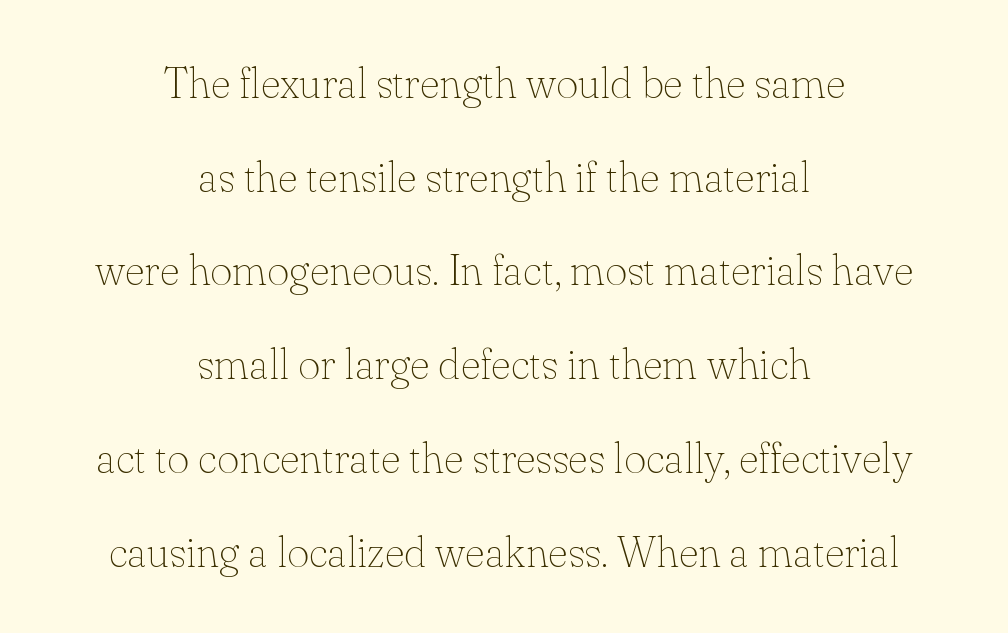
{"serif": "yes", "italic": "no", "bold": "no", "weight": "thin", "width": "normal", "stroke_contrast": "low", "x_height": "small", "monospaced": "no", "underline": "no", "align": "center", "line_spacing": "loose", "line_spacing_ratio": 2.18, "letter_spacing": "normal", "letter_spacing_em": 0.0, "glyph_px": 43}
